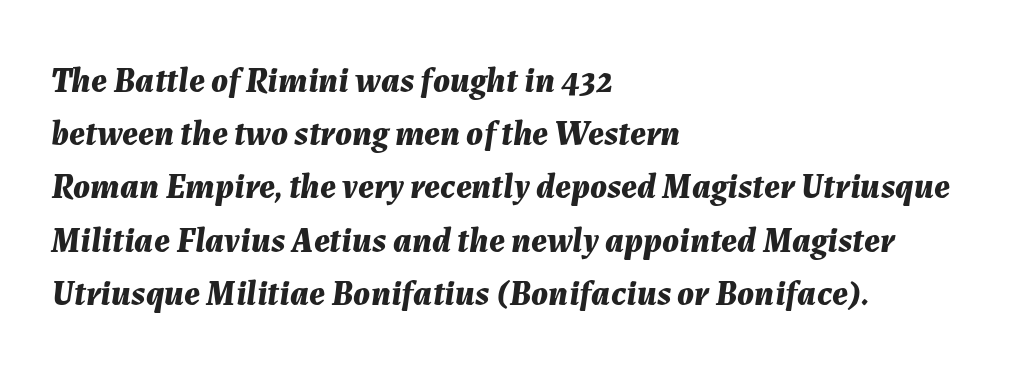
The image shows 35 px bold type, italic (leaning right); set left-aligned, normal line spacing (1.52x), normal letter spacing, not underlined; medium stroke contrast and a medium x-height.
